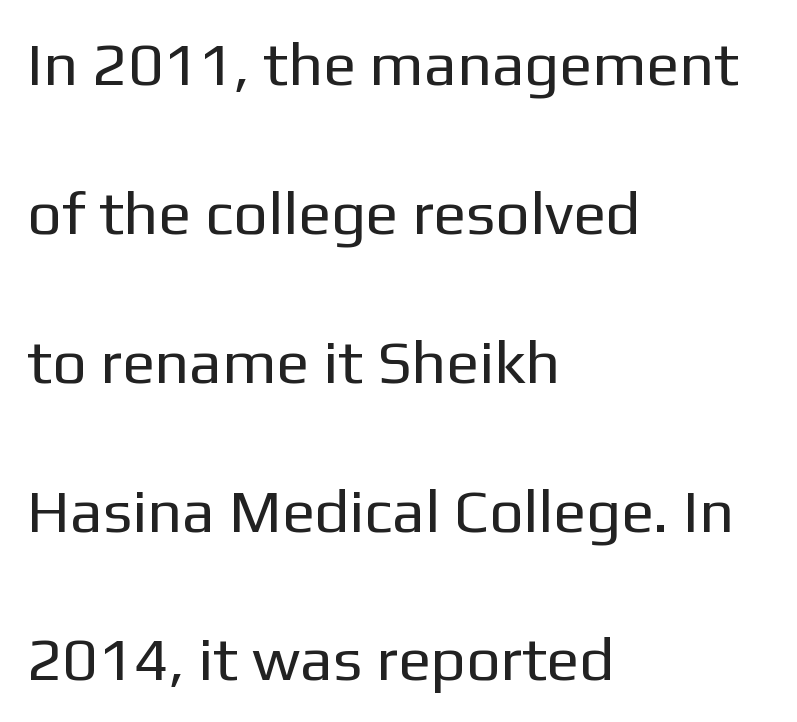
{"serif": "no", "italic": "no", "bold": "no", "weight": "regular", "width": "normal", "stroke_contrast": "low", "x_height": "medium", "monospaced": "no", "underline": "no", "align": "left", "line_spacing": "loose", "line_spacing_ratio": 2.44, "letter_spacing": "normal", "letter_spacing_em": 0.0, "glyph_px": 61}
